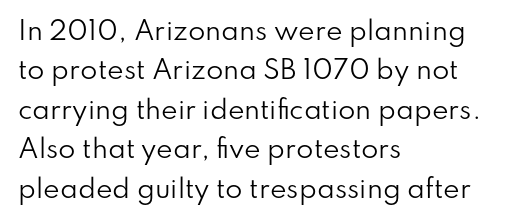
The image shows 25 px text type, upright; set left-aligned, normal line spacing (1.58x), normal letter spacing, not underlined.
